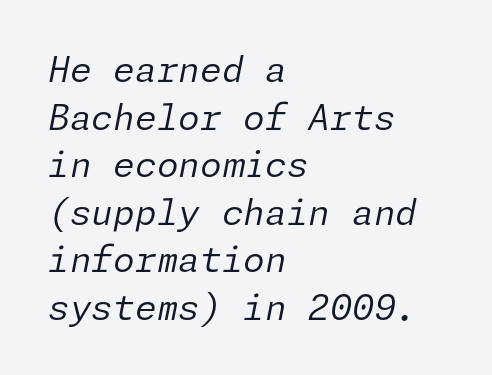
If you drew a line through each stem, it would be angled. Is the type heavy? It reads as light-to-regular instead. The block of text has a typical density, with ordinary space between rows. Inter-character spacing is left at the font's built-in metrics.
